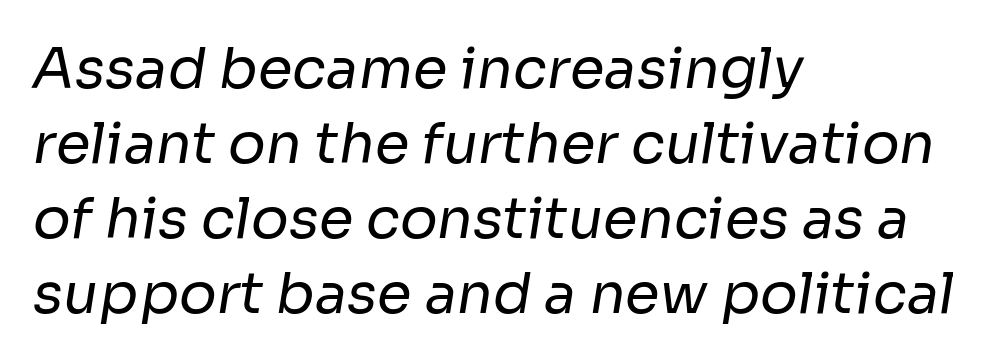
Q: Is the text bold? A: No.
Q: Is the typeface a serif or a sans-serif typeface? A: Sans-serif.
Q: Is the text underlined? A: No.
Q: How is the paragraph aligned? A: Left-aligned.
Q: Is the spacing between letters normal or unusually wide? A: Normal.
Q: Is the spacing between lines tight, normal or loose? A: Normal.
Q: Width (condensed, normal, or wide)? A: Normal.
Q: Stroke contrast? A: Low.
Q: x-height? A: Medium.
Q: Monospaced? A: No.
